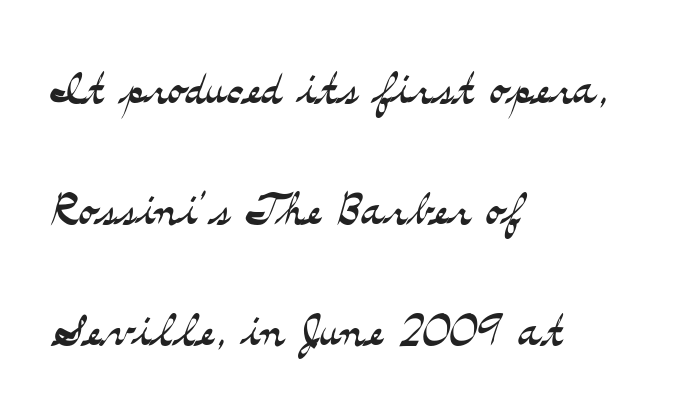
Check under the words: just untouched page. Font category for this specimen: serif. The strokes are not fattened; the text isn't bold.
